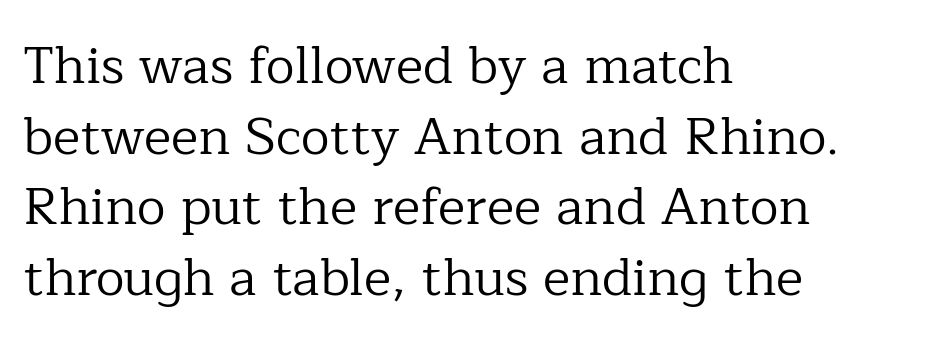
{"serif": "yes", "italic": "no", "bold": "no", "weight": "regular", "width": "normal", "stroke_contrast": "low", "x_height": "medium", "monospaced": "no", "underline": "no", "align": "left", "line_spacing": "normal", "line_spacing_ratio": 1.36, "letter_spacing": "normal", "letter_spacing_em": 0.0, "glyph_px": 52}
